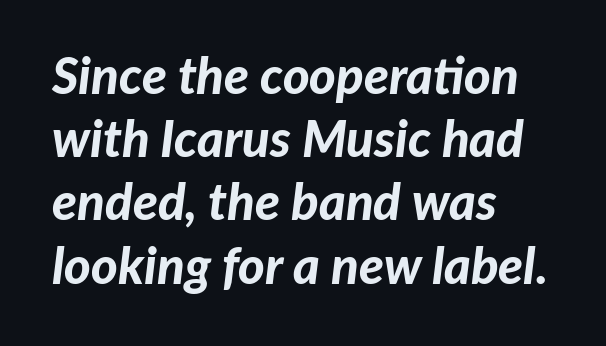
Decoration check: the copy has no underline. A full-strength bold gives these letters their thick strokes. You could not count columns in this text — the font is proportionally spaced. Words appear dense and cohesive because spacing is normal. Posture: slanted. Teacher's note: observe the even left margin — that is flush-left alignment.
